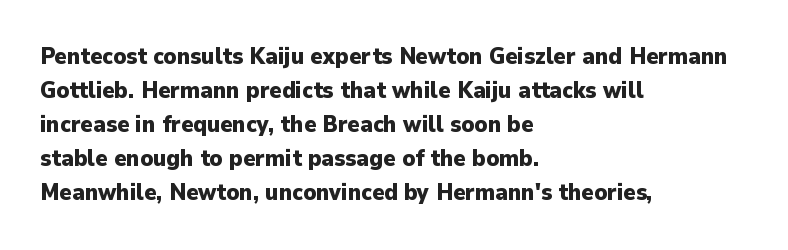
The strip under each line holds only bare page. How are the letters spaced? Ordinarily, with no added tracking. Line spacing here is normal. This rendering uses left alignment, leaving the right contour irregular. When letters stand straight like this, we call the style roman or upright. The rendering uses a bold face; every stroke is thick and dark.
